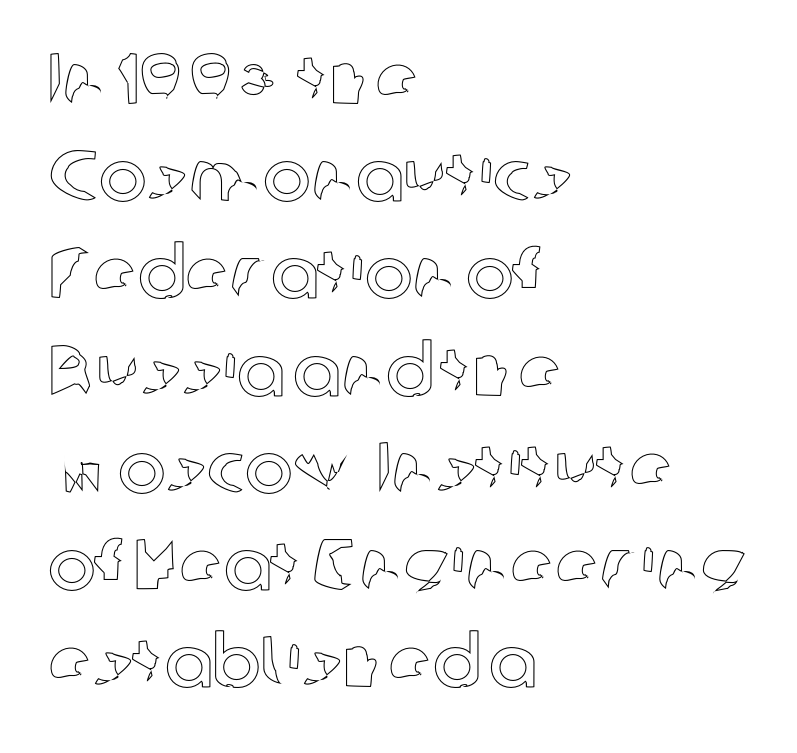
The image shows 72 px text type, upright; set left-aligned, normal line spacing (1.35x), normal letter spacing, not underlined; a medium x-height.
